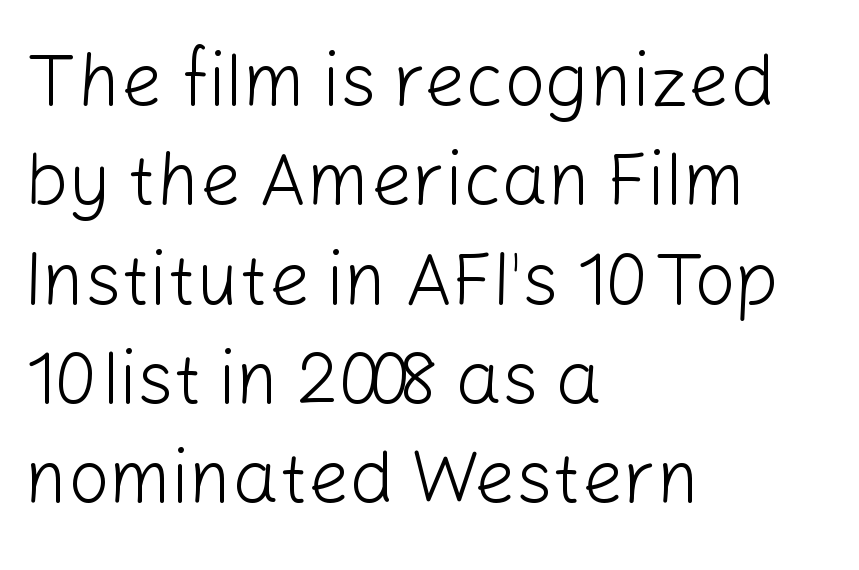
The image shows 73 px light sans-serif type, upright; set left-aligned, normal line spacing (1.36x), normal letter spacing, not underlined; low stroke contrast and a medium x-height.
